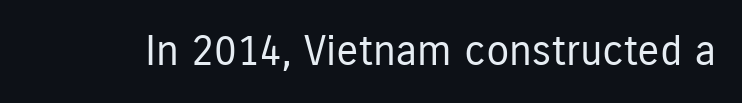
The image shows 42 px regular-weight, condensed sans-serif type, upright; set normal letter spacing, not underlined; low stroke contrast and a medium x-height.
